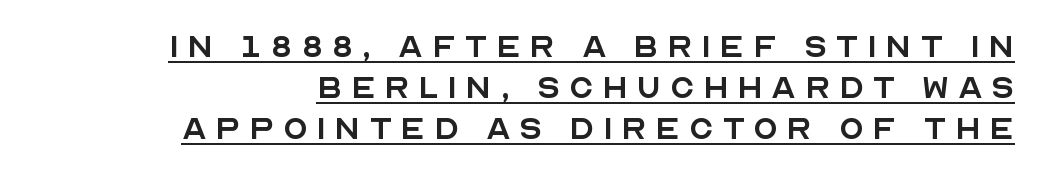
The image shows 40 px regular-weight sans-serif type, upright; set right-aligned, tight line spacing (1.02x), unusually wide letter spacing (+0.21 em), underlined; a large x-height.
